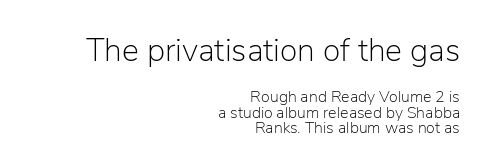
Q: Is the text bold? A: No.
Q: Is the text italic (slanted)? A: No, it is upright.
Q: Is the typeface a serif or a sans-serif typeface? A: Sans-serif.
Q: Is the text underlined? A: No.
Q: How is the paragraph aligned? A: Right-aligned.
Q: Is the spacing between letters normal or unusually wide? A: Normal.
Q: Is the spacing between lines tight, normal or loose? A: Tight.
Q: Which block of text is set in a larger size, the first (top) or the second (bottom)? A: The first (top) one.
Q: Width (condensed, normal, or wide)? A: Normal.
Q: Stroke contrast? A: Low.
Q: x-height? A: Medium.
Q: Monospaced? A: No.
